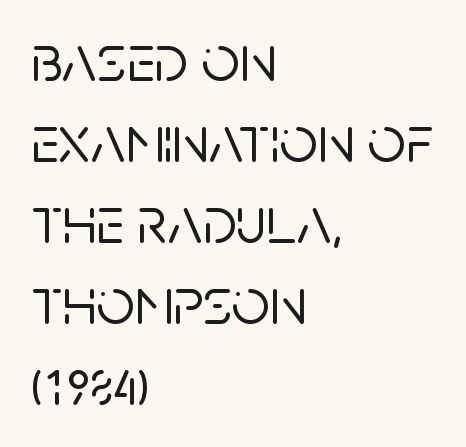
{"serif": "no", "italic": "no", "width": "normal", "stroke_contrast": "low", "x_height": "large", "monospaced": "no", "underline": "no", "align": "left", "line_spacing_ratio": 1.21, "letter_spacing": "normal", "letter_spacing_em": 0.0, "glyph_px": 67}
